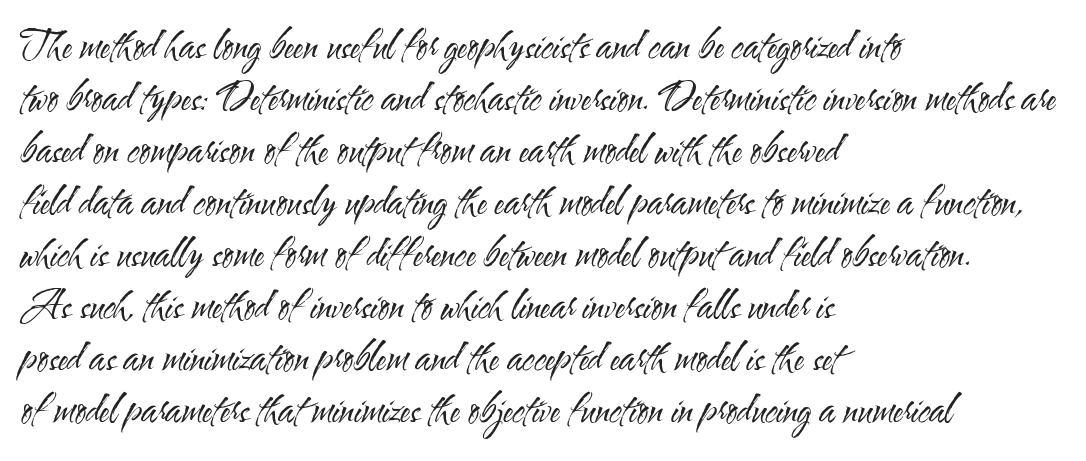
This rendering leaves character spacing at its baseline value. Typographically, this falls in the sans-serif category. A classic flush-left, rag-right setting is used for this passage.
